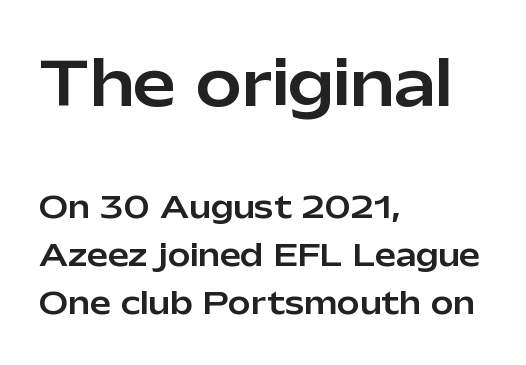
Does the type have serifs? No, each stem ends abruptly. Bare-footed words on every line. The rag falls on the right side of this text block. The rendering uses natural spacing where letterforms have individual widths. The type sits square on the baseline with zero lean. How would I describe the line gaps? Plain and ordinary.
